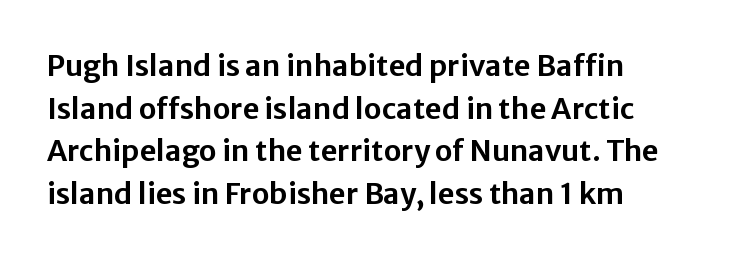
{"serif": "no", "italic": "no", "width": "normal", "stroke_contrast": "low", "x_height": "medium", "monospaced": "no", "underline": "no", "align": "left", "line_spacing": "normal", "line_spacing_ratio": 1.47, "letter_spacing": "normal", "letter_spacing_em": 0.0, "glyph_px": 29}
